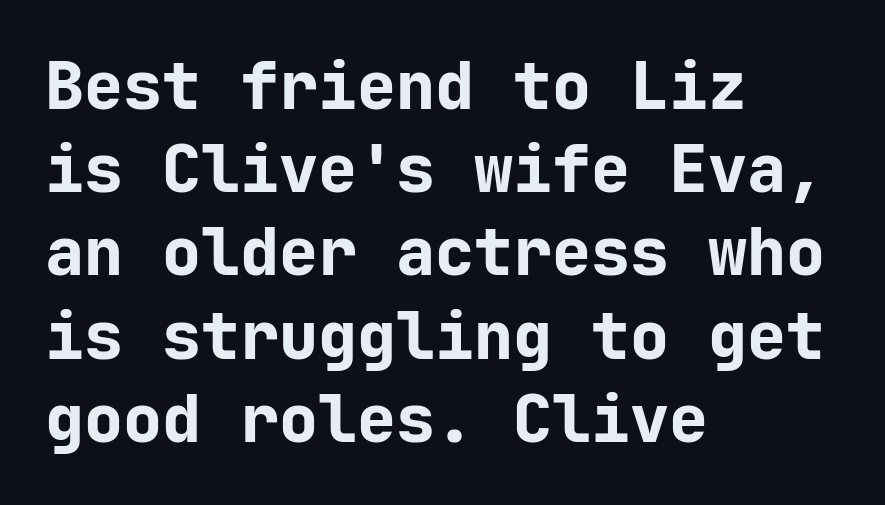
Q: Is the text bold? A: Yes.
Q: Is the text italic (slanted)? A: No, it is upright.
Q: Is the typeface a serif or a sans-serif typeface? A: Sans-serif.
Q: Is the text underlined? A: No.
Q: How is the paragraph aligned? A: Left-aligned.
Q: Is the spacing between letters normal or unusually wide? A: Normal.
Q: Is the spacing between lines tight, normal or loose? A: Normal.
Q: Width (condensed, normal, or wide)? A: Normal.
Q: Stroke contrast? A: Low.
Q: x-height? A: Medium.
Q: Monospaced? A: Yes.
